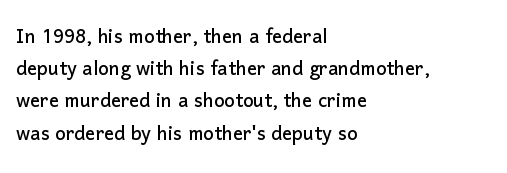
No italicization has been applied; the sample stays upright. This sample uses plain, unmodified letter spacing. Decoration check: the copy has no underline. The typesetter chose a ragged-right arrangement here. Interline gaps are of average width in this sample.
